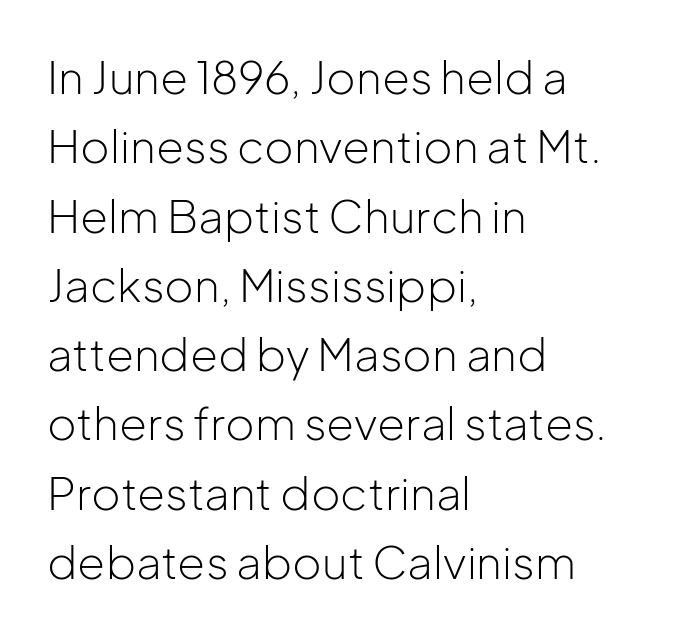
{"serif": "no", "italic": "no", "bold": "no", "weight": "light", "width": "normal", "stroke_contrast": "low", "x_height": "medium", "monospaced": "no", "underline": "no", "align": "left", "line_spacing": "normal", "line_spacing_ratio": 1.54, "letter_spacing": "normal", "letter_spacing_em": 0.0, "glyph_px": 45}
